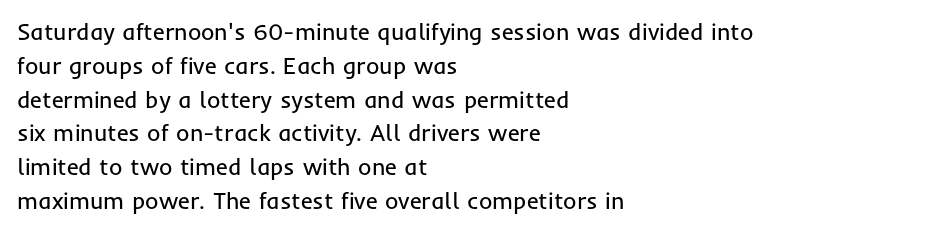
The image shows 23 px text type, upright; set left-aligned, normal line spacing (1.47x), normal letter spacing, not underlined.
